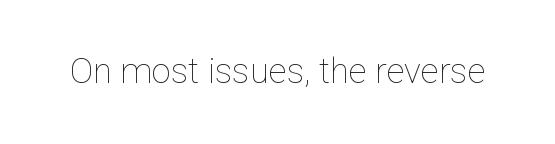
The gap between lines stays unmarked. The letters advance in unequal steps, a hallmark of proportional type. The gaps between neighbouring characters are ordinary and unremarkable. If you drew a line through each stem, it would be perfectly vertical. The font is comparable to plain body text, perhaps lighter.
